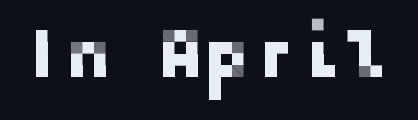
Every character sits straight up, as roman type does. In terms of letterform style, serifs are entirely absent. The rendering keeps characters at their native spacing. A bare baseline throughout the passage.
